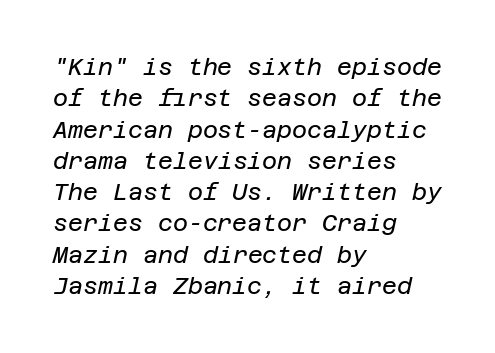
Heaviness? Minimal to ordinary, like unemphasized prose. Does the lettering tilt? It does — this is italic. The specimen omits any rule beneath the text block's lines. The text block is weighted toward the left margin, trailing off unevenly rightward. A normal amount of white space separates one row of letters from the next.
